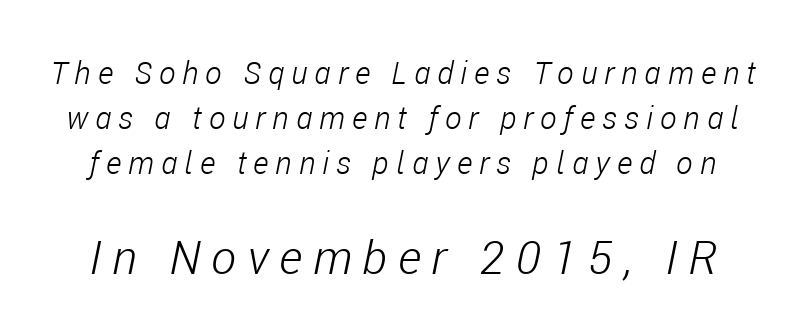
{"italic": "yes", "lean": "right", "slant_degrees": 11, "bold": "no", "weight": "light", "width": "condensed", "stroke_contrast": "low", "x_height": "medium", "monospaced": "no", "underline": "no", "line_spacing": "normal", "line_spacing_ratio": 1.45, "letter_spacing": "wide", "letter_spacing_em": 0.23, "larger_block": "second", "size_ratio": 1.52, "glyph_px": 47}
